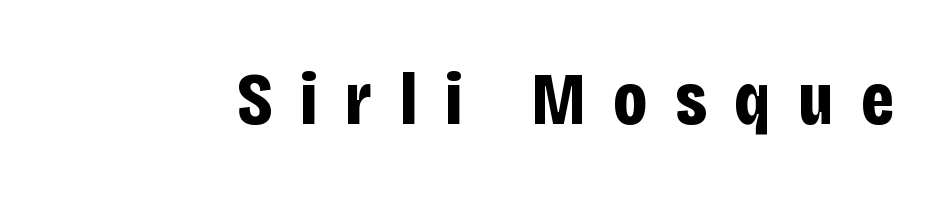
{"serif": "no", "italic": "no", "bold": "yes", "weight": "bold", "width": "condensed", "stroke_contrast": "low", "x_height": "large", "monospaced": "no", "underline": "no", "letter_spacing": "wide", "letter_spacing_em": 0.37, "glyph_px": 74}
